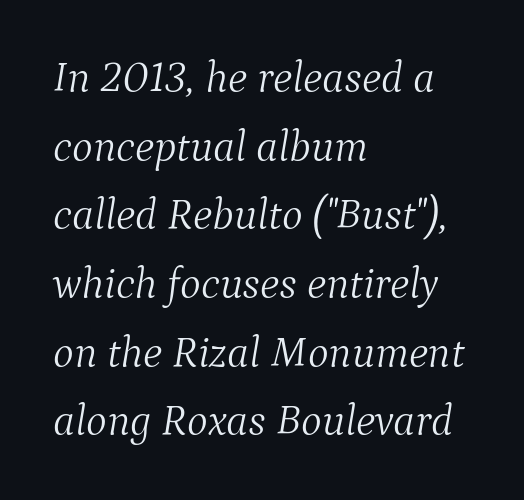
Q: Is the text bold? A: No.
Q: Is the text italic (slanted)? A: Yes, it leans right by about 9 degrees.
Q: Is the typeface a serif or a sans-serif typeface? A: Serif.
Q: Is the text underlined? A: No.
Q: How is the paragraph aligned? A: Left-aligned.
Q: Is the spacing between letters normal or unusually wide? A: Normal.
Q: Is the spacing between lines tight, normal or loose? A: Normal.
Q: Width (condensed, normal, or wide)? A: Normal.
Q: Stroke contrast? A: Medium.
Q: x-height? A: Medium.
Q: Monospaced? A: No.
